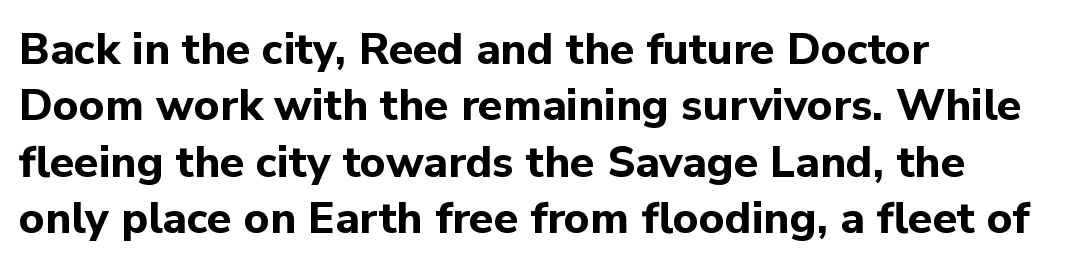
Q: Is the text bold? A: Yes.
Q: Is the text italic (slanted)? A: No, it is upright.
Q: Is the typeface a serif or a sans-serif typeface? A: Sans-serif.
Q: Is the text underlined? A: No.
Q: How is the paragraph aligned? A: Left-aligned.
Q: Is the spacing between letters normal or unusually wide? A: Normal.
Q: Is the spacing between lines tight, normal or loose? A: Normal.
Q: Width (condensed, normal, or wide)? A: Normal.
Q: Stroke contrast? A: Low.
Q: x-height? A: Medium.
Q: Monospaced? A: No.
